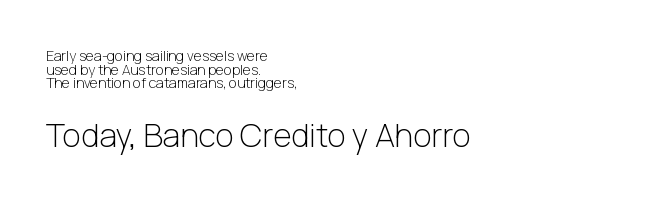
The image shows 32 px light sans-serif type, upright; set left-aligned, tight line spacing (0.97x), normal letter spacing, not underlined; the second (bottom) block is 2.29x larger; low stroke contrast and a medium x-height.
